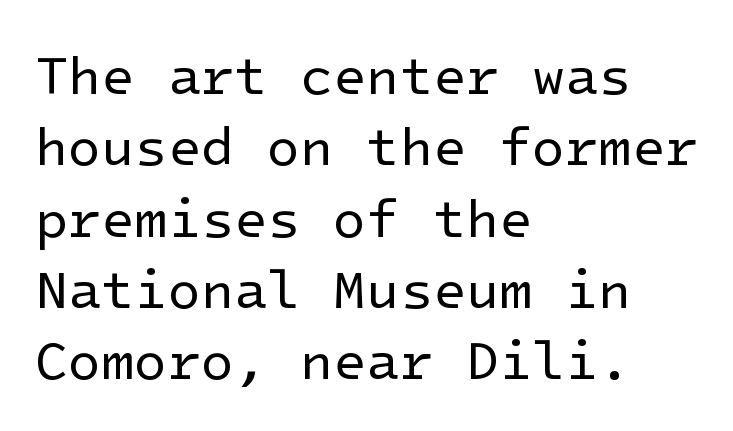
A quiet, ordinary-to-light weight characterises the typeface. In terms of letterspacing, this is plain default setting. Grotesque or geometric, the face here clearly has no serifs. You can tell it's not italic because the verticals are truly vertical. The leading is moderate, giving the passage an even texture.
